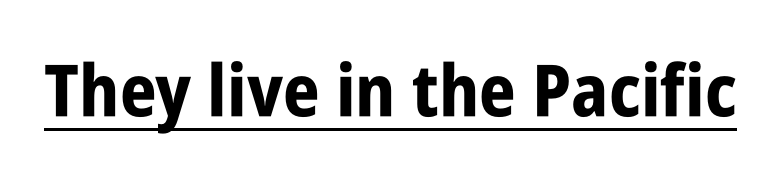
Its strokes are broad and dark, the hallmark of bold type. Each letter keeps its own natural width here, so spacing adapts to shape. The face used here appears with an underline applied. Tall strokes in this sample are plumb rather than angled.
